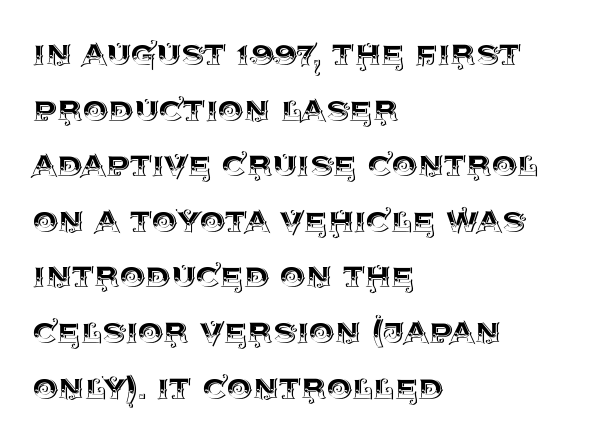
{"italic": "no", "width": "normal", "x_height": "large", "monospaced": "no", "underline": "no", "align": "left", "line_spacing": "normal", "line_spacing_ratio": 1.39, "letter_spacing": "normal", "letter_spacing_em": 0.0, "glyph_px": 40}
